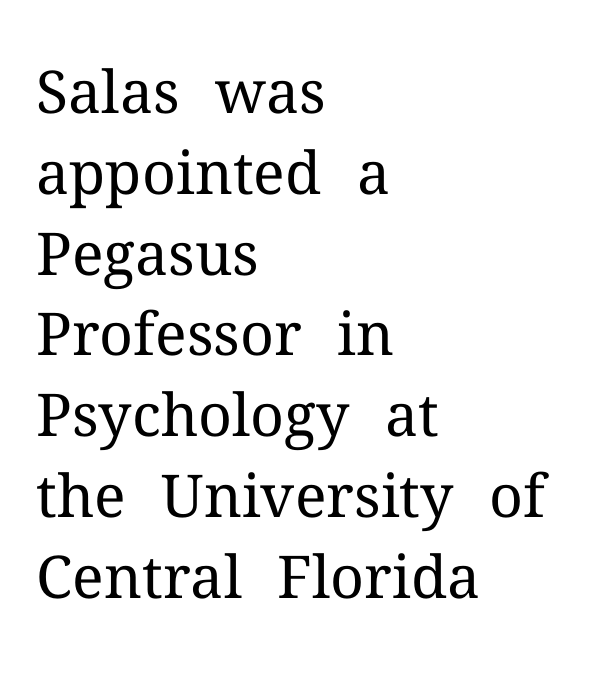
The image shows 59 px regular-weight serif type, upright; set left-aligned, normal line spacing (1.37x), normal letter spacing, not underlined; medium stroke contrast and a medium x-height.
